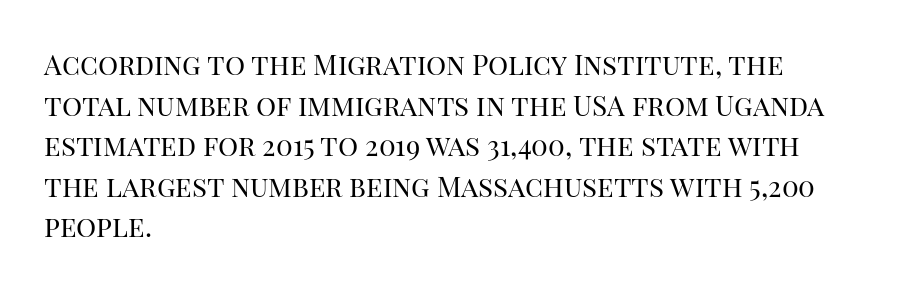
Q: Is the text bold? A: No.
Q: Is the text italic (slanted)? A: No, it is upright.
Q: Is the typeface a serif or a sans-serif typeface? A: Serif.
Q: Is the text underlined? A: No.
Q: How is the paragraph aligned? A: Left-aligned.
Q: Is the spacing between letters normal or unusually wide? A: Normal.
Q: Is the spacing between lines tight, normal or loose? A: Normal.
Q: Width (condensed, normal, or wide)? A: Normal.
Q: Stroke contrast? A: High.
Q: x-height? A: Large.
Q: Monospaced? A: No.
